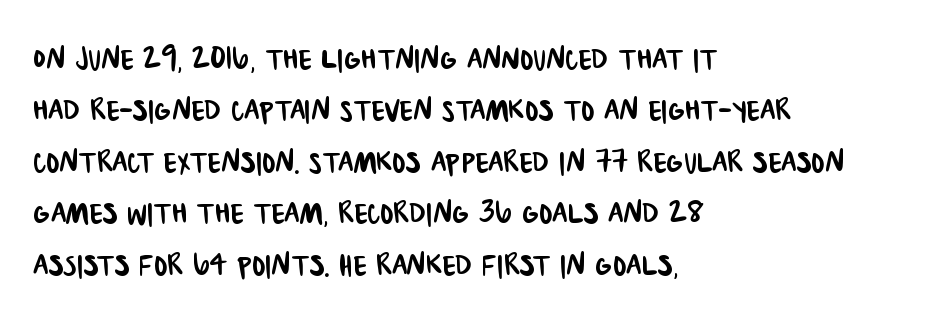
{"serif": "no", "width": "condensed", "stroke_contrast": "low", "x_height": "large", "monospaced": "no", "underline": "no", "align": "left", "line_spacing": "normal", "line_spacing_ratio": 1.32, "letter_spacing": "normal", "letter_spacing_em": 0.0, "glyph_px": 39}
